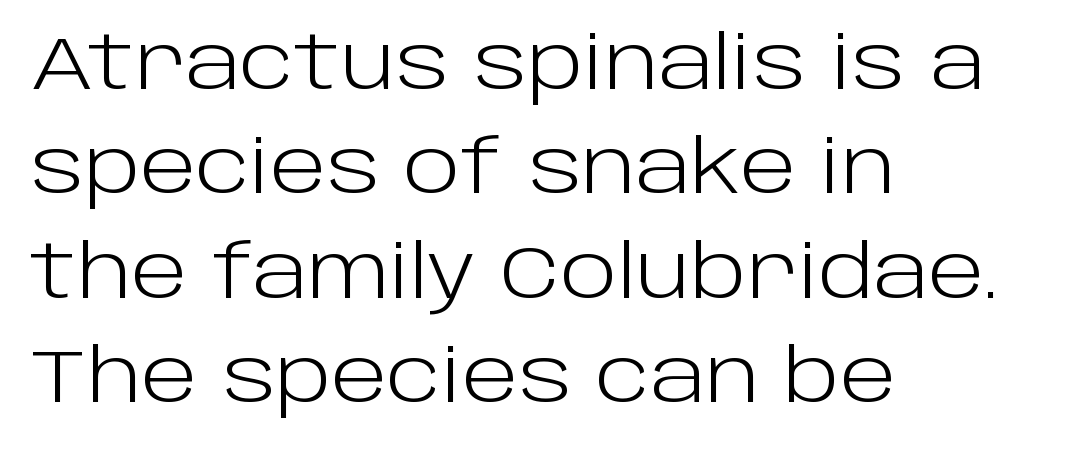
The passage shown has conventional tracking throughout. A typesetter would label this face a sans. The rendering anchors every line to the left-hand side. Nothing heavy about these letters — not bold at all.
